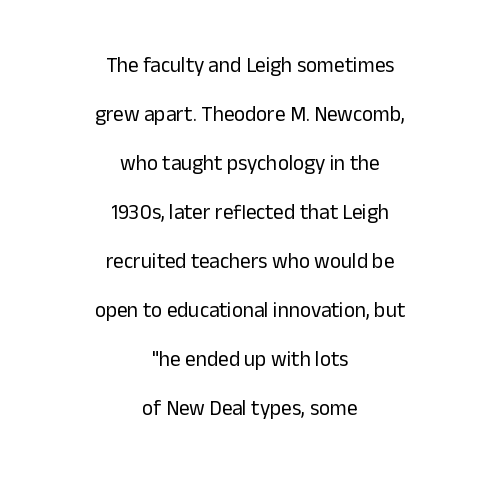
Q: Is the text bold? A: No.
Q: Is the text italic (slanted)? A: No, it is upright.
Q: Is the text underlined? A: No.
Q: How is the paragraph aligned? A: Centered.
Q: Is the spacing between letters normal or unusually wide? A: Normal.
Q: Is the spacing between lines tight, normal or loose? A: Loose.
